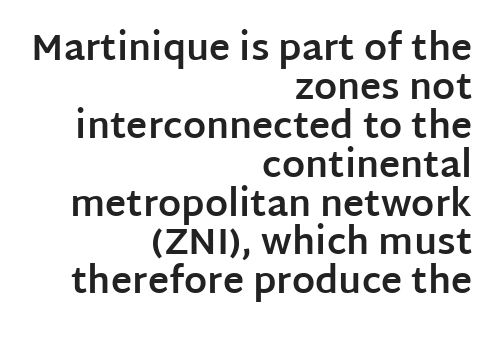
The lines are quadded right. Descender tails drop into unmarked territory. The typesetting leans heavy: a genuine bold. Successive baselines arrive quickly, one right under another.
